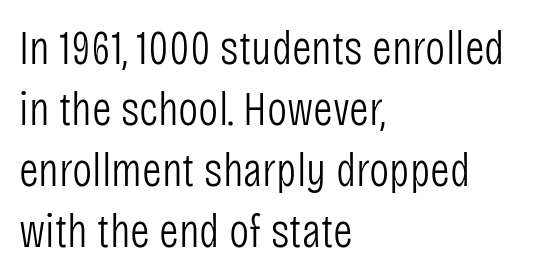
Q: Is the text bold? A: No.
Q: Is the text italic (slanted)? A: No, it is upright.
Q: Is the typeface a serif or a sans-serif typeface? A: Sans-serif.
Q: Is the text underlined? A: No.
Q: How is the paragraph aligned? A: Left-aligned.
Q: Is the spacing between letters normal or unusually wide? A: Normal.
Q: Is the spacing between lines tight, normal or loose? A: Normal.
Q: Width (condensed, normal, or wide)? A: Condensed.
Q: Stroke contrast? A: Low.
Q: x-height? A: Large.
Q: Monospaced? A: No.
